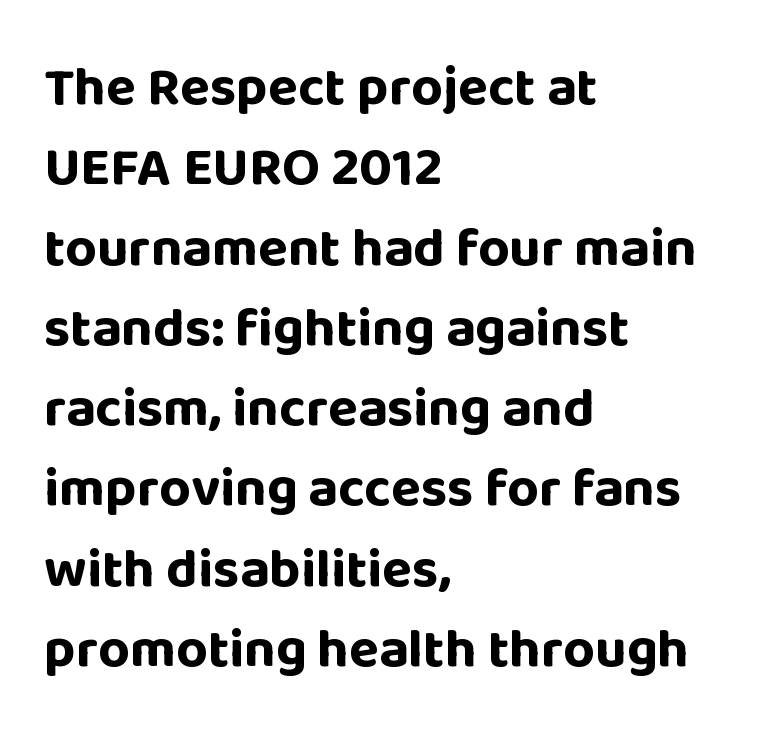
The image shows 55 px bold sans-serif type, upright; set left-aligned, normal line spacing (1.46x), normal letter spacing, not underlined; low stroke contrast and a large x-height.
